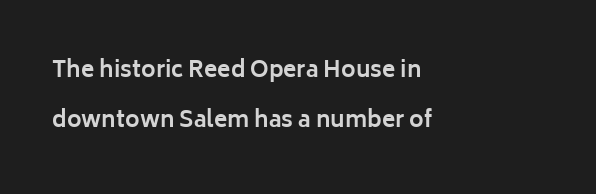
Q: Is the text bold? A: Yes.
Q: Is the text italic (slanted)? A: No, it is upright.
Q: Is the text underlined? A: No.
Q: How is the paragraph aligned? A: Left-aligned.
Q: Is the spacing between letters normal or unusually wide? A: Normal.
Q: Is the spacing between lines tight, normal or loose? A: Loose.
